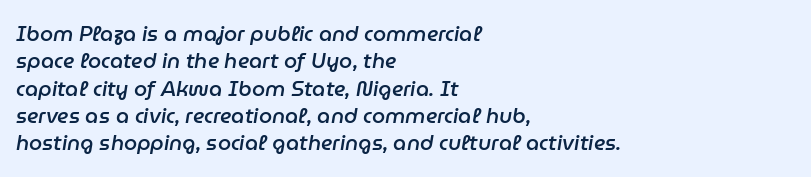
{"italic": "yes", "lean": "right", "slant_degrees": 9, "bold": "semi", "underline": "no", "align": "left", "line_spacing": "normal", "line_spacing_ratio": 1.3, "letter_spacing": "normal", "letter_spacing_em": 0.0, "glyph_px": 21}
